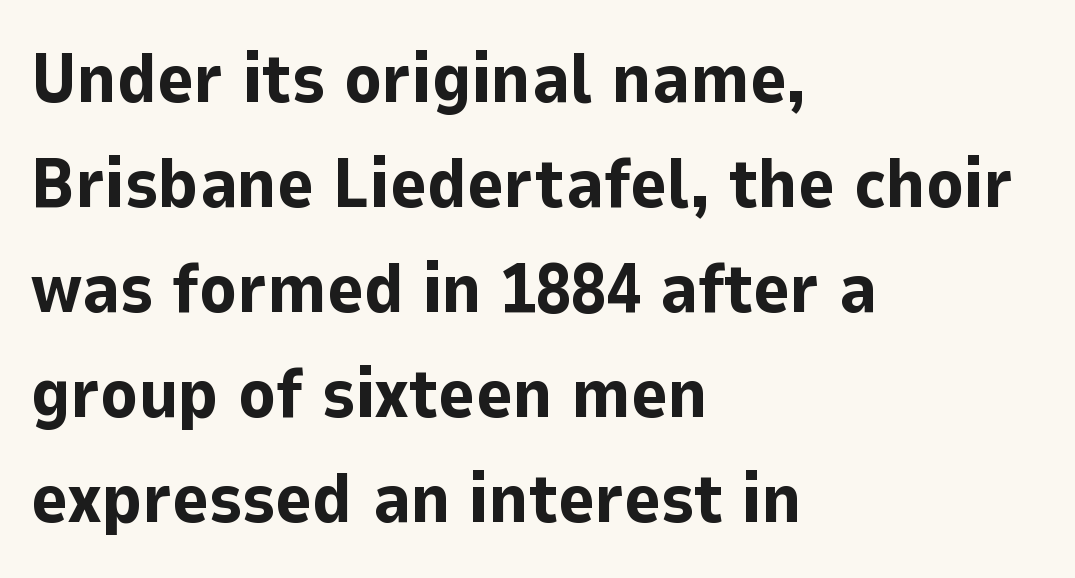
The image shows 70 px bold sans-serif type, upright; set left-aligned, normal line spacing (1.5x), normal letter spacing, not underlined; low stroke contrast and a medium x-height.
